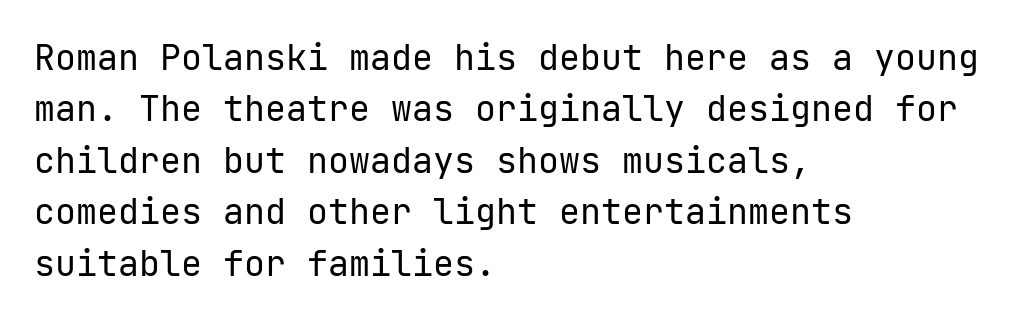
The image shows 35 px regular-weight sans-serif type, upright; set left-aligned, normal line spacing (1.47x), normal letter spacing, not underlined; low stroke contrast and a medium x-height.
